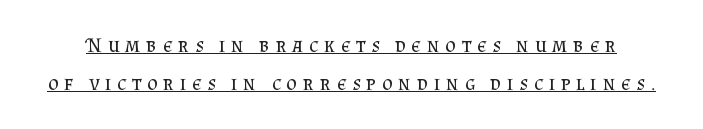
Q: Is the text bold? A: No.
Q: Is the text italic (slanted)? A: No, it is upright.
Q: Is the text underlined? A: Yes.
Q: Is the spacing between letters normal or unusually wide? A: Unusually wide.
